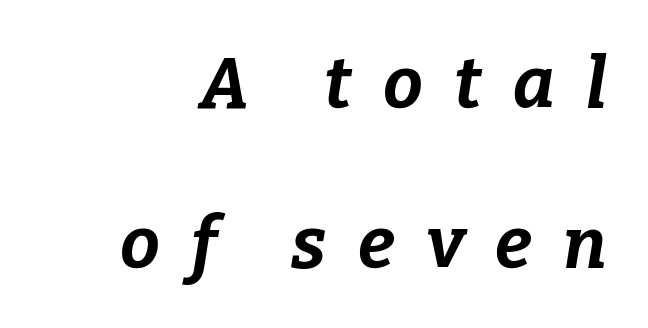
The image shows 71 px bold type, italic (leaning right); set loose line spacing (2.25x), unusually wide letter spacing (+0.44 em), not underlined; low stroke contrast and a medium x-height.
